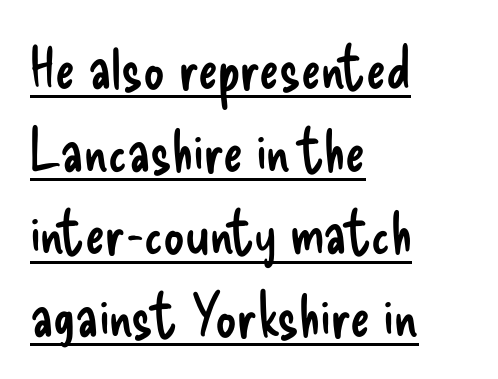
The image shows 59 px regular-weight, condensed sans-serif type, upright; set left-aligned, normal line spacing (1.4x), normal letter spacing, underlined; low stroke contrast and a small x-height.
